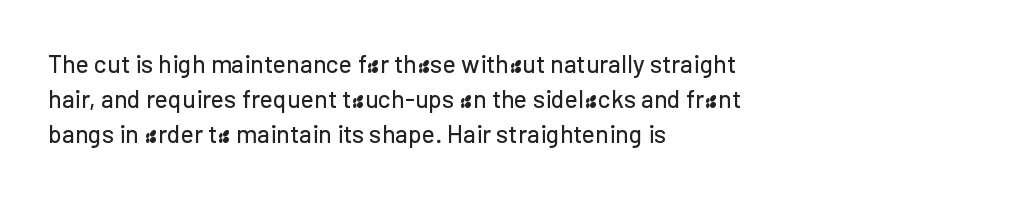
Posture: straight, roman, zero tilt. This rendering uses left alignment, leaving the right contour irregular. This sample keeps an unexceptional amount of space between lines. Bare-footed words on every line.
